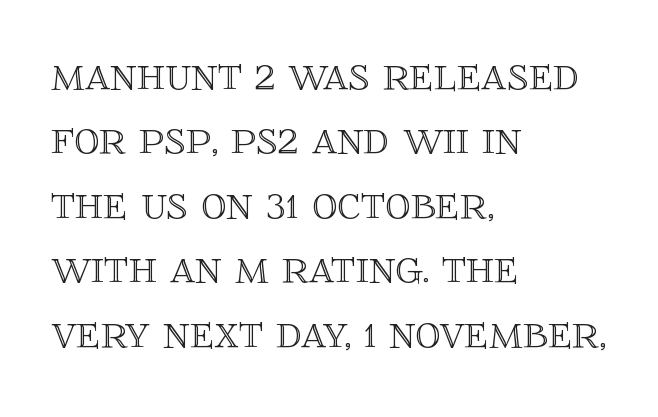
{"italic": "no", "width": "normal", "x_height": "large", "monospaced": "no", "underline": "no", "align": "left", "line_spacing": "normal", "line_spacing_ratio": 1.29, "letter_spacing": "normal", "letter_spacing_em": 0.0, "glyph_px": 50}
